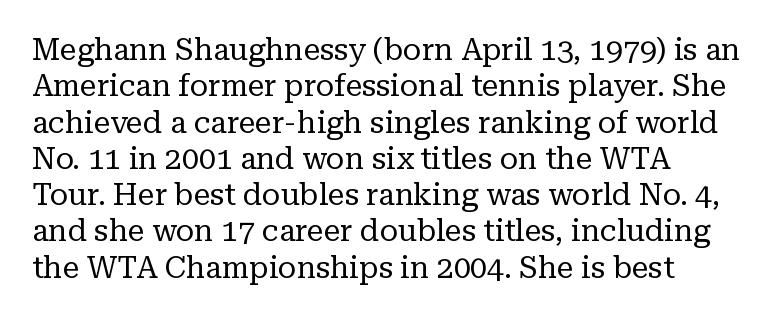
Q: Is the text bold? A: No.
Q: Is the text italic (slanted)? A: No, it is upright.
Q: Is the typeface a serif or a sans-serif typeface? A: Serif.
Q: Is the text underlined? A: No.
Q: How is the paragraph aligned? A: Left-aligned.
Q: Is the spacing between letters normal or unusually wide? A: Normal.
Q: Width (condensed, normal, or wide)? A: Normal.
Q: Stroke contrast? A: Low.
Q: x-height? A: Medium.
Q: Monospaced? A: No.
